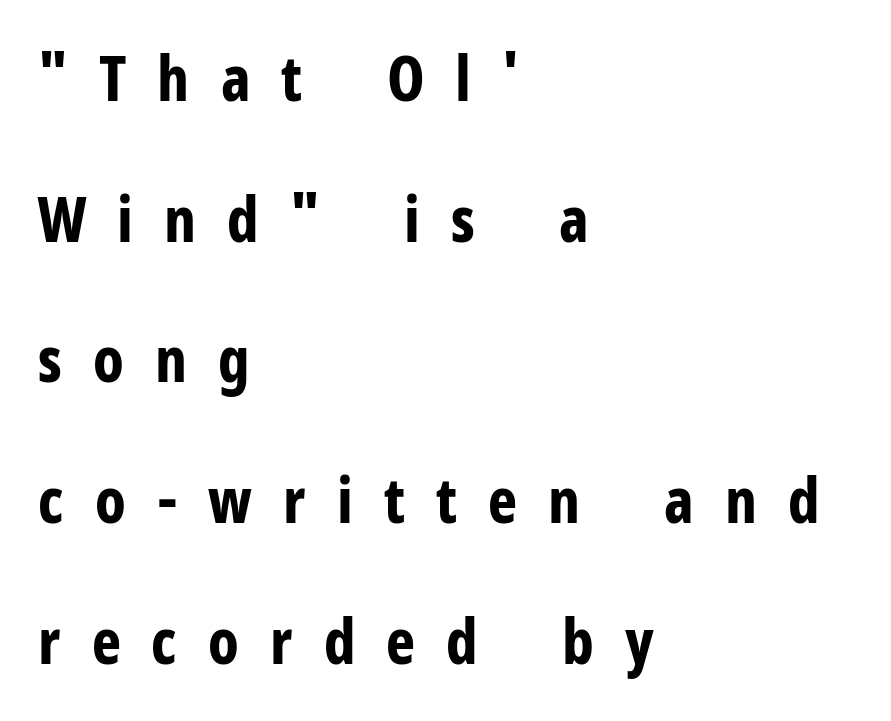
{"serif": "no", "italic": "no", "bold": "yes", "weight": "bold", "width": "condensed", "stroke_contrast": "low", "x_height": "medium", "monospaced": "no", "underline": "no", "align": "left", "line_spacing": "loose", "line_spacing_ratio": 2.27, "letter_spacing": "wide", "letter_spacing_em": 0.5, "glyph_px": 62}
